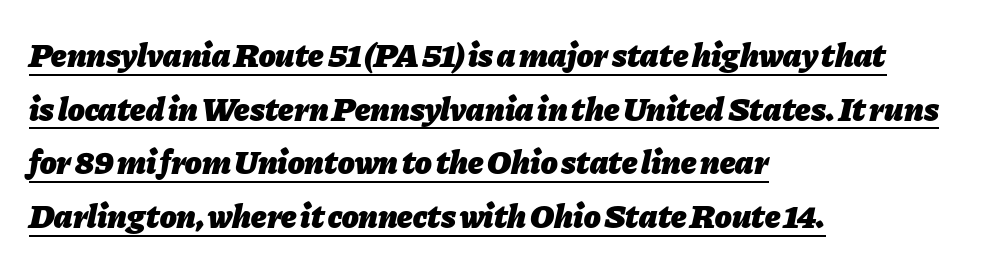
The image shows 34 px heavy type, italic (leaning right); set left-aligned, normal line spacing (1.58x), normal letter spacing, underlined; low stroke contrast and a medium x-height.
